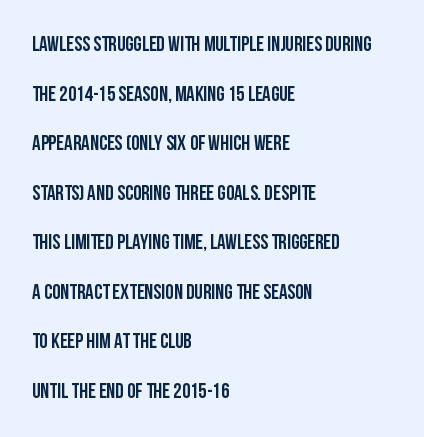
The image shows 21 px text type, upright; set left-aligned, loose line spacing (2.36x), normal letter spacing, not underlined.
